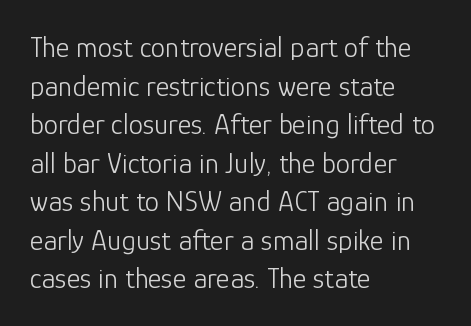
The image shows 29 px light sans-serif type, upright; set left-aligned, normal line spacing (1.33x), normal letter spacing, not underlined; low stroke contrast and a medium x-height.
